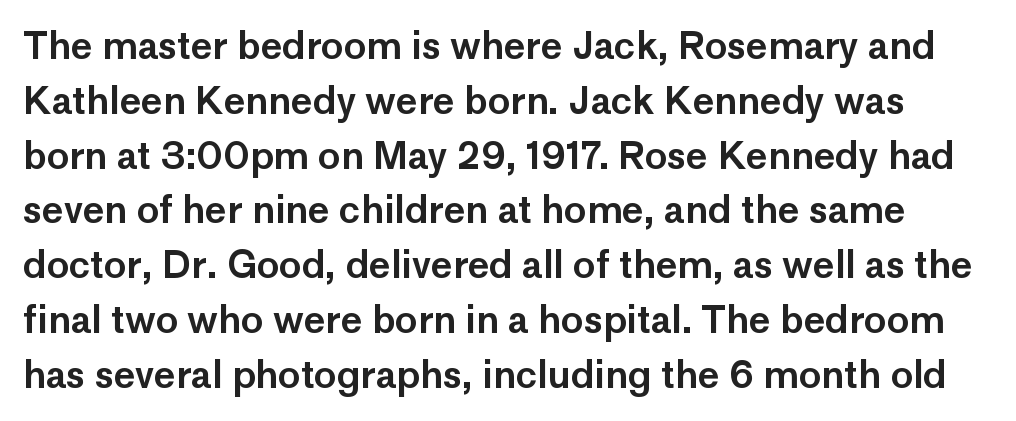
Note the varied advance widths — an 'i' is clearly narrower than an 'm'. Quick note: underline off. The letterforms sit shoulder to shoulder at normal distance. Italic? Not at all — the glyphs are vertical. The passage shown stacks its lines at a standard gap. The glyphs in this specimen are sans serif.
